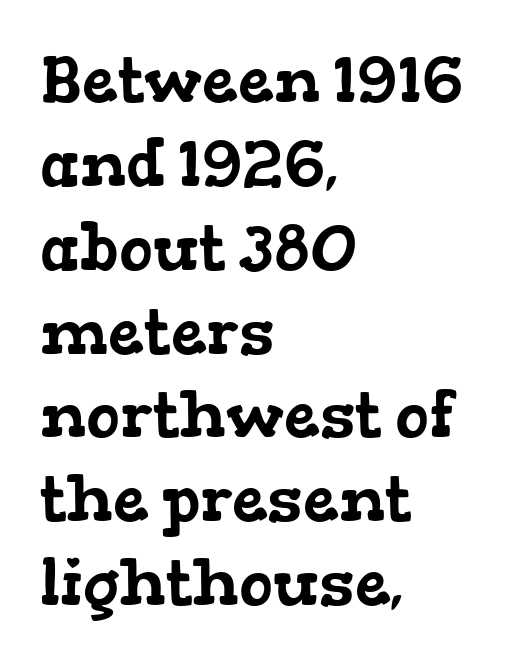
{"serif": "yes", "width": "wide", "stroke_contrast": "low", "x_height": "medium", "monospaced": "no", "underline": "no", "align": "left", "line_spacing": "normal", "line_spacing_ratio": 1.31, "letter_spacing": "normal", "letter_spacing_em": 0.0, "glyph_px": 64}
